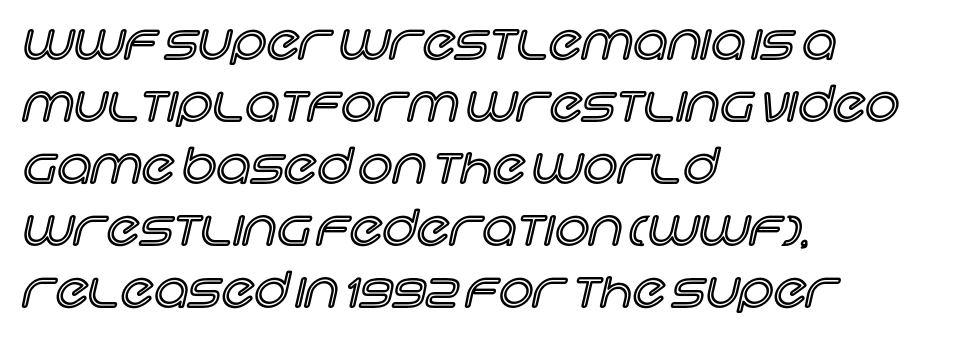
Q: Is the text italic (slanted)? A: Yes.
Q: Is the text underlined? A: No.
Q: How is the paragraph aligned? A: Left-aligned.
Q: Is the spacing between letters normal or unusually wide? A: Normal.
Q: Is the spacing between lines tight, normal or loose? A: Normal.
Q: Width (condensed, normal, or wide)? A: Normal.
Q: x-height? A: Large.
Q: Monospaced? A: No.
